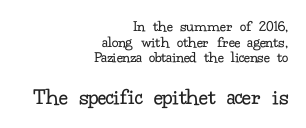
This sample trades vertical openness for compactness between lines. The string is rendered with underlining switched off. The letters stand upright; this is a roman face. Layout note: lines flush right. A light-to-regular cut is what we see here. Nobody touched the tracking dial on this one.
